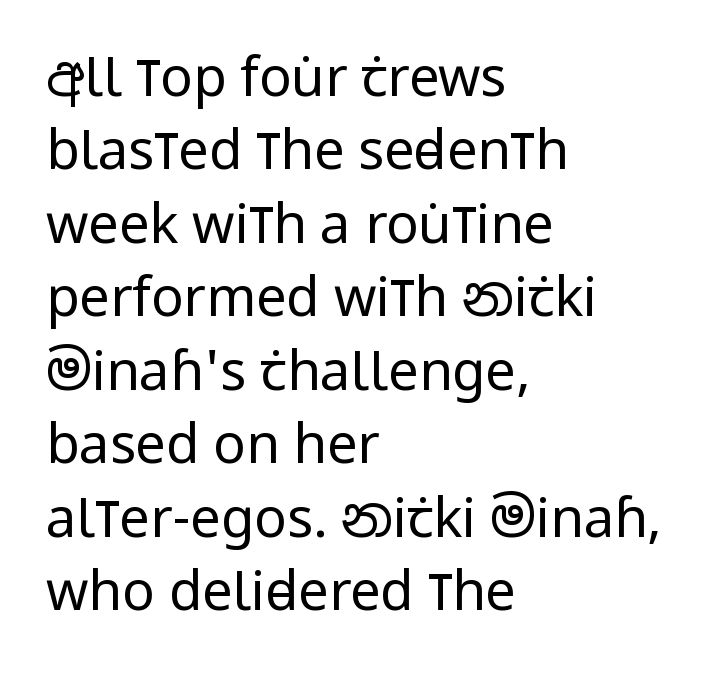
The image shows 54 px regular-weight, condensed sans-serif type, upright; set left-aligned, normal line spacing (1.36x), normal letter spacing, not underlined; low stroke contrast and a large x-height.
